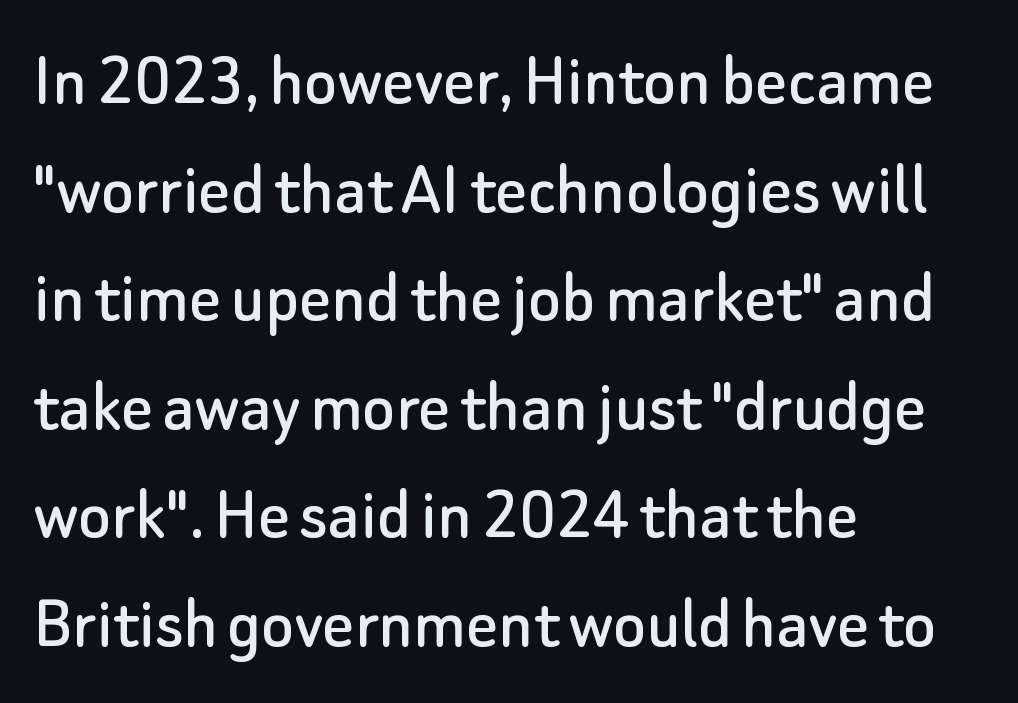
Reading down the block, your eye returns to a fixed left position each line. When letters stand straight like this, we call the style roman or upright. No extra tracking has been applied to these lines. If you measured baseline to baseline, you'd find a middling distance. Varying glyph widths throughout — classic text-font behaviour.
